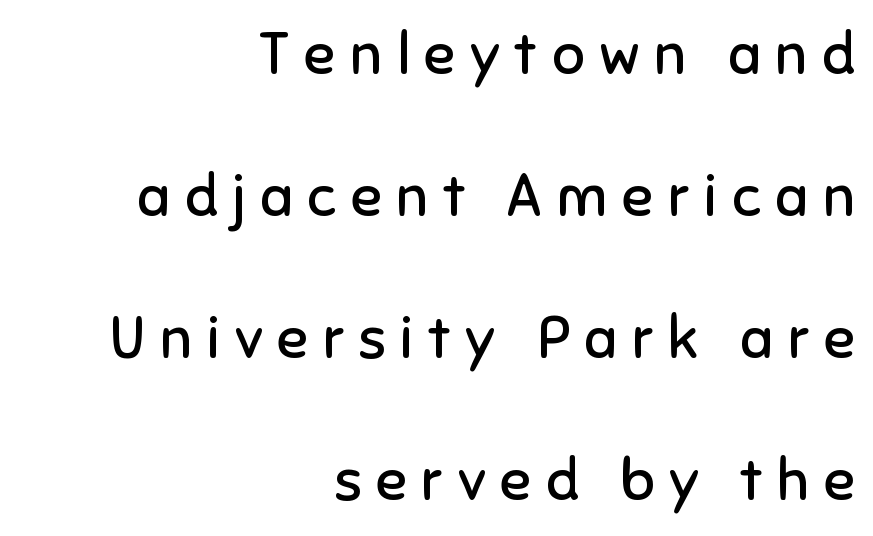
Q: Is the text bold? A: No.
Q: Is the text italic (slanted)? A: No, it is upright.
Q: Is the typeface a serif or a sans-serif typeface? A: Sans-serif.
Q: Is the text underlined? A: No.
Q: How is the paragraph aligned? A: Right-aligned.
Q: Is the spacing between letters normal or unusually wide? A: Unusually wide.
Q: Is the spacing between lines tight, normal or loose? A: Loose.
Q: Width (condensed, normal, or wide)? A: Normal.
Q: Stroke contrast? A: Low.
Q: x-height? A: Medium.
Q: Monospaced? A: No.
